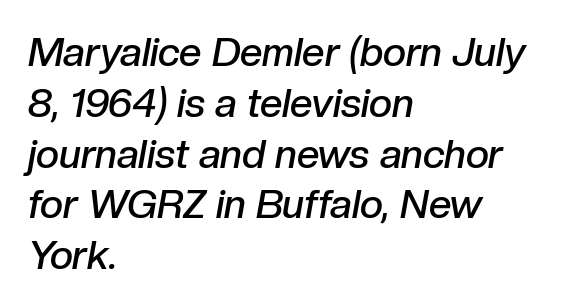
Notice how the passage keeps a crisp vertical edge on the left only. The lines sit at an ordinary, default distance from one another. Slanted lettering throughout. Check under the words: just untouched page.
